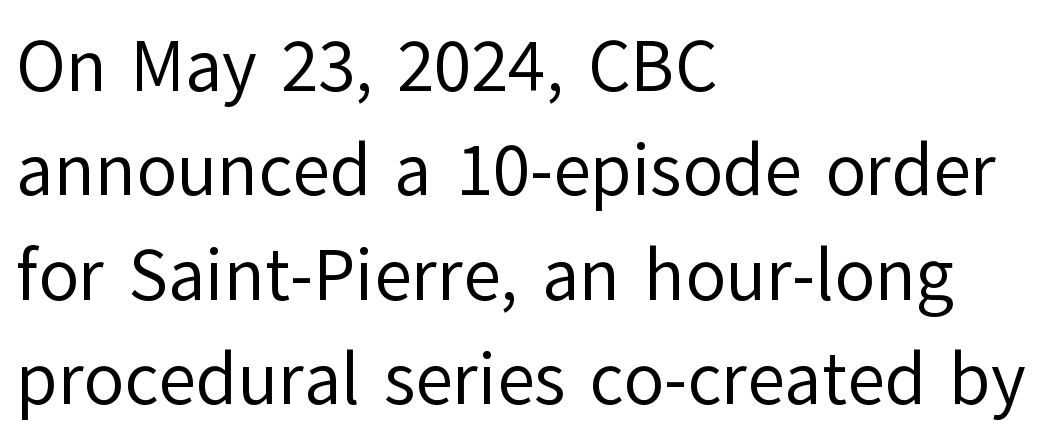
Tracking value appears to be zero — textbook default spacing. The specimen reads as upright at a glance. Character widths vary here, with narrow letters taking less room than wide ones. A sans-serif font was chosen for this passage. The lines are quadded left. Weight: in the light-to-regular range.
